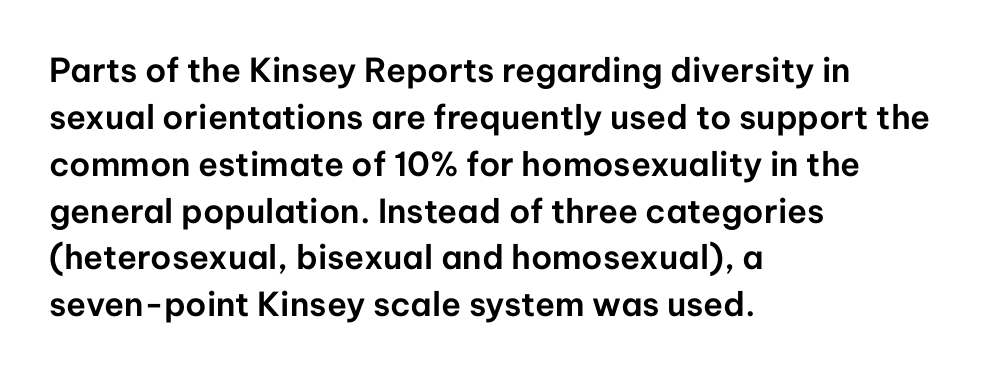
The baseline area is clear. Letterform terminals end flat and unadorned throughout the passage. The block of text has a typical density, with ordinary space between rows. Think of a printed novel: that variable character pitch is what you see here. In CSS terms this would be text-align: left. Ascenders rise straight up at ninety degrees.
